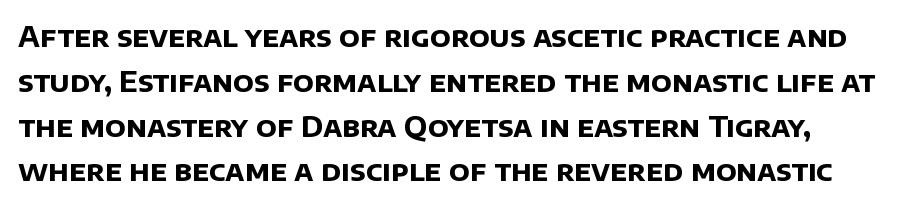
The image shows 28 px bold sans-serif type; set normal line spacing (1.6x), normal letter spacing, not underlined; low stroke contrast and a large x-height.
